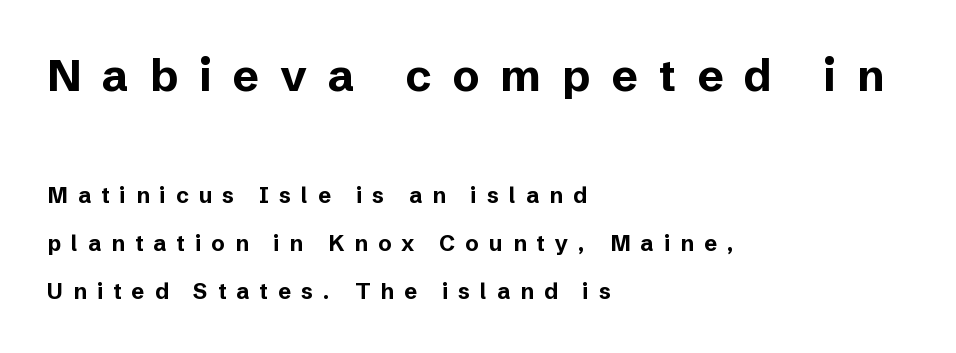
The image shows 45 px bold sans-serif type, upright; set left-aligned, loose line spacing (2.18x), unusually wide letter spacing (+0.46 em), not underlined; the first (top) block is 2.05x larger; low stroke contrast and a medium x-height.
